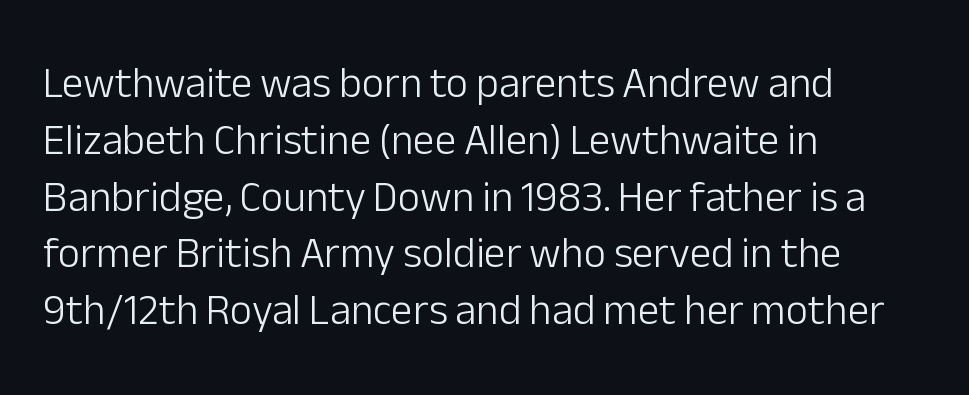
The foot of each line stays bare and open. Do the characters align in a grid? No, the font is proportional. The paragraph shown leans on its left margin. Weight: in the light-to-regular range.
